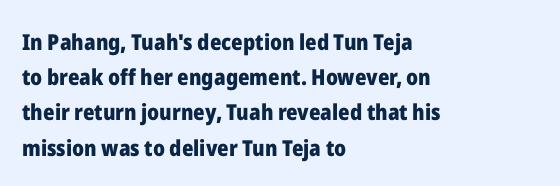
{"italic": "no", "bold": "yes", "underline": "no", "align": "left", "line_spacing": "normal", "line_spacing_ratio": 1.6, "letter_spacing": "normal", "letter_spacing_em": 0.0, "glyph_px": 22}
